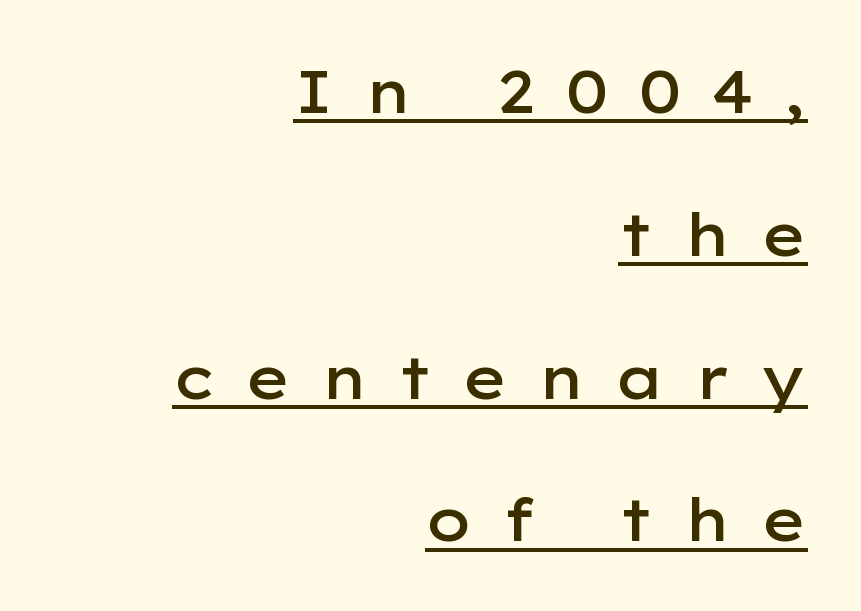
Q: Is the text bold? A: Semi-bold.
Q: Is the text italic (slanted)? A: No, it is upright.
Q: Is the typeface a serif or a sans-serif typeface? A: Sans-serif.
Q: Is the text underlined? A: Yes.
Q: How is the paragraph aligned? A: Right-aligned.
Q: Is the spacing between letters normal or unusually wide? A: Unusually wide.
Q: Is the spacing between lines tight, normal or loose? A: Loose.
Q: Width (condensed, normal, or wide)? A: Wide.
Q: Stroke contrast? A: Low.
Q: x-height? A: Medium.
Q: Monospaced? A: No.
